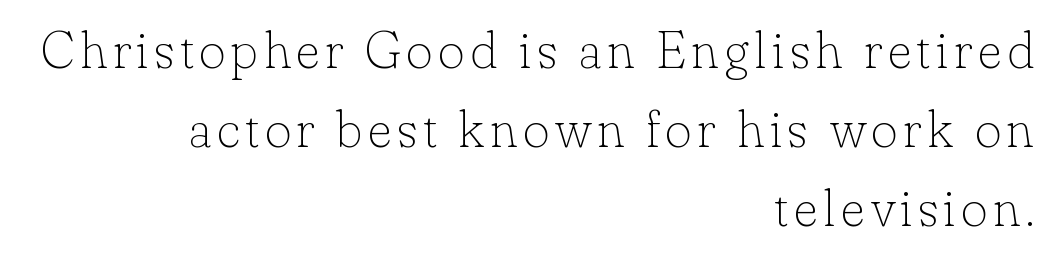
The image shows 52 px thin serif type, upright; set right-aligned, normal line spacing (1.52x), not underlined; low stroke contrast and a small x-height.
